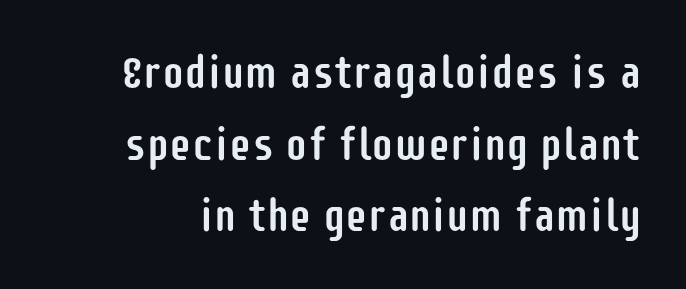
{"serif": "no", "italic": "no", "width": "condensed", "stroke_contrast": "low", "x_height": "large", "monospaced": "no", "underline": "no", "line_spacing": "normal", "line_spacing_ratio": 1.59, "letter_spacing": "normal", "letter_spacing_em": 0.0, "glyph_px": 45}
